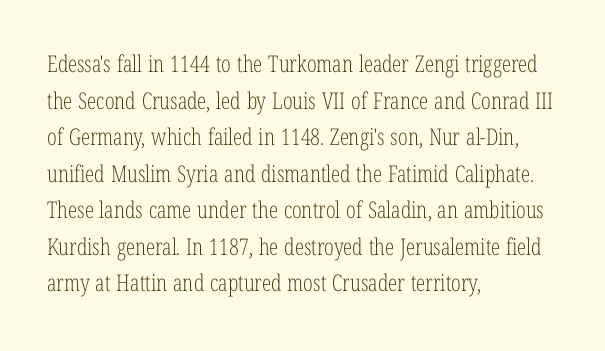
Q: Is the text bold? A: No.
Q: Is the text italic (slanted)? A: No, it is upright.
Q: Is the text underlined? A: No.
Q: How is the paragraph aligned? A: Left-aligned.
Q: Is the spacing between letters normal or unusually wide? A: Normal.
Q: Is the spacing between lines tight, normal or loose? A: Normal.
